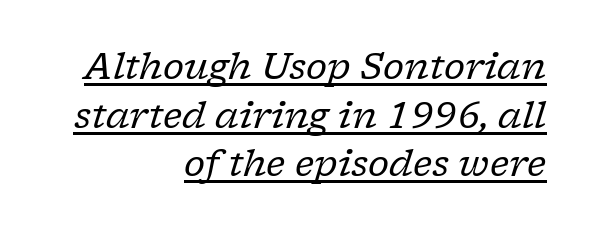
{"serif": "yes", "italic": "yes", "lean": "right", "slant_degrees": 17, "bold": "no", "weight": "regular", "width": "normal", "stroke_contrast": "low", "x_height": "medium", "monospaced": "no", "underline": "yes", "align": "right", "line_spacing": "normal", "line_spacing_ratio": 1.35, "letter_spacing": "normal", "letter_spacing_em": 0.0, "glyph_px": 36}
